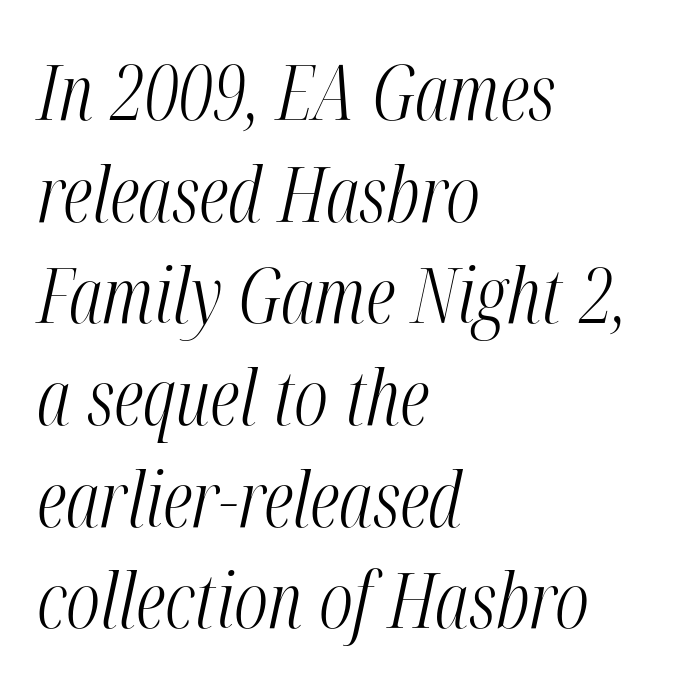
The lines are quadded left. No letter is thick-stroked: the sample isn't bold. Inter-character spacing is left at the font's built-in metrics. The axis of the letterforms is tilted away from vertical.
